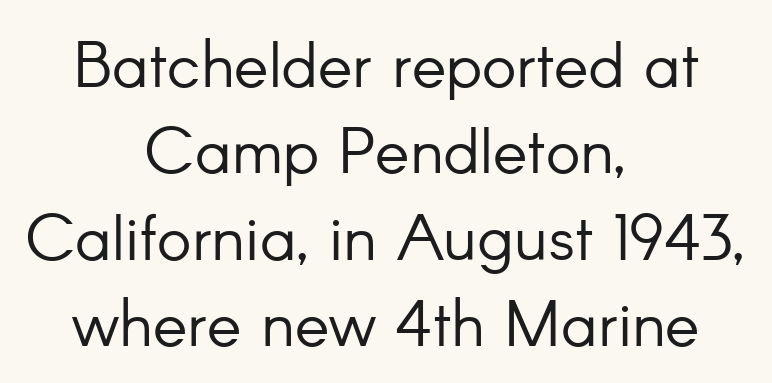
{"serif": "no", "italic": "no", "bold": "no", "weight": "light", "width": "normal", "stroke_contrast": "low", "x_height": "small", "monospaced": "no", "underline": "no", "align": "center", "line_spacing": "normal", "line_spacing_ratio": 1.33, "letter_spacing": "normal", "letter_spacing_em": 0.0, "glyph_px": 65}
